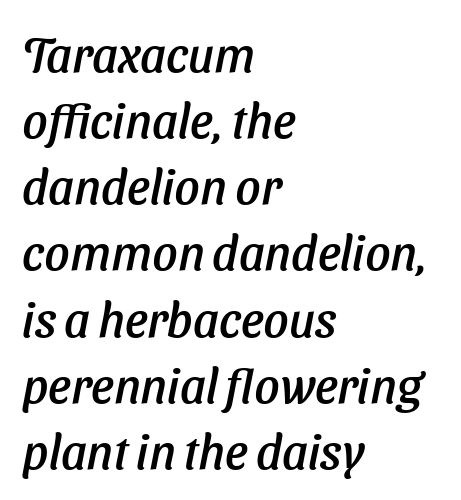
Compared with typical paragraphs, the rows here are spaced about the same. Horizontally, the lines are justified to the leading edge only. A typesetter would call this proportional, since set widths differ per character. There is no visible air inserted between adjacent glyphs. Glance below the letters and you will spot only blank space.
